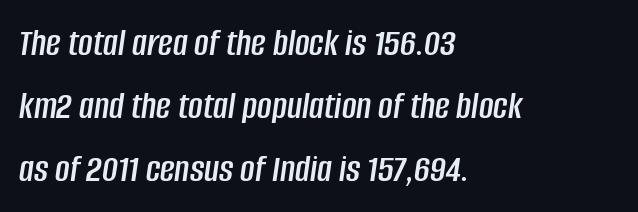
{"italic": "yes", "lean": "right", "slant_degrees": 8, "width": "condensed", "stroke_contrast": "low", "x_height": "large", "monospaced": "no", "underline": "no", "align": "left", "line_spacing": "normal", "line_spacing_ratio": 1.57, "letter_spacing": "normal", "letter_spacing_em": 0.0, "glyph_px": 40}
